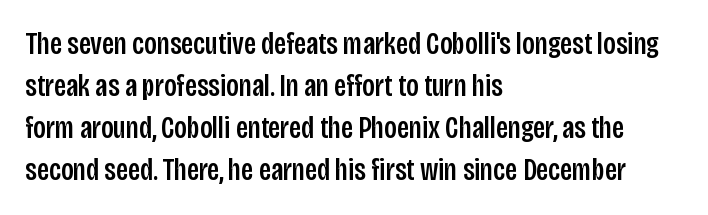
Q: Is the text italic (slanted)? A: No, it is upright.
Q: Is the typeface a serif or a sans-serif typeface? A: Sans-serif.
Q: Is the text underlined? A: No.
Q: How is the paragraph aligned? A: Left-aligned.
Q: Is the spacing between letters normal or unusually wide? A: Normal.
Q: Is the spacing between lines tight, normal or loose? A: Normal.
Q: Width (condensed, normal, or wide)? A: Condensed.
Q: Stroke contrast? A: Low.
Q: x-height? A: Large.
Q: Monospaced? A: No.
